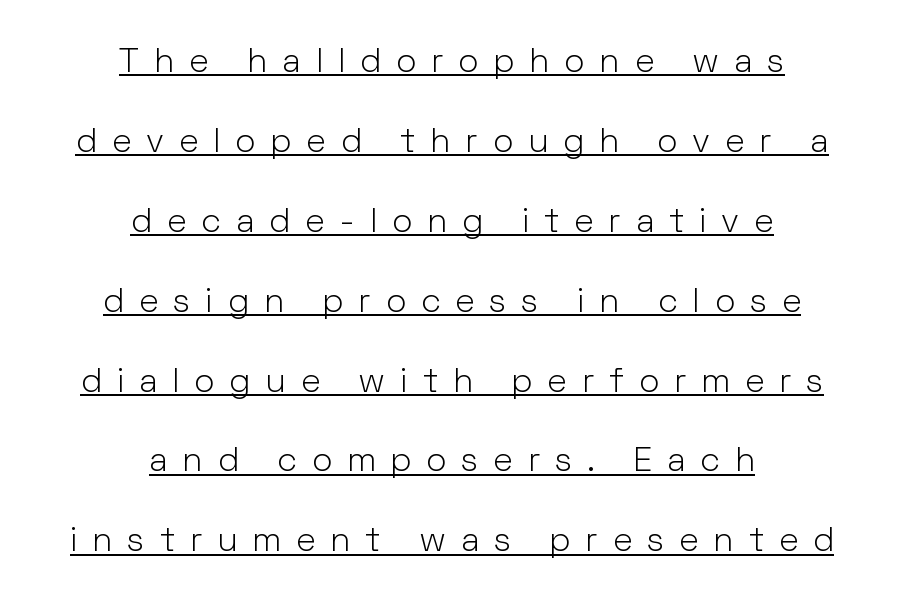
The space between consecutive lines is lavish. The letters advance in unequal steps, a hallmark of proportional type. Characters remain perfectly vertical along every line. Is this a sans? Yes — the strokes have no serifs. Each line of the rendering has a horizontal stroke beneath the glyphs. Students, note that the glyphs here are deliberately spaced far apart.
